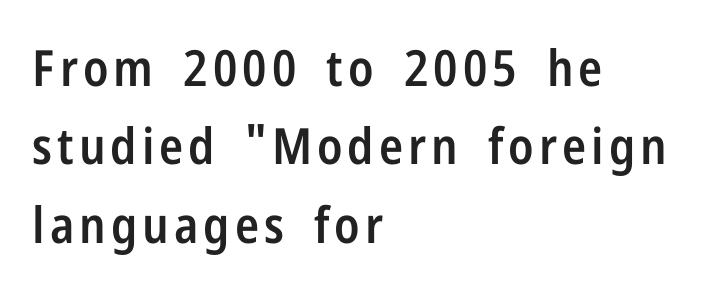
Ascenders rise straight up at ninety degrees. A typesetter would call this proportional, since set widths differ per character. The vertical gap from one line to the next is medium. Stroke thickness is moderately raised; the sample reads as semibold.
